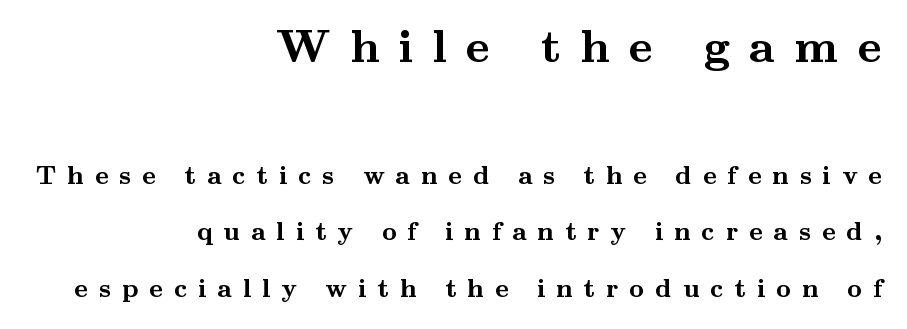
{"serif": "yes", "italic": "no", "bold": "yes", "weight": "semibold", "width": "wide", "stroke_contrast": "medium", "x_height": "small", "monospaced": "no", "underline": "no", "align": "right", "line_spacing": "loose", "line_spacing_ratio": 2.19, "letter_spacing": "wide", "letter_spacing_em": 0.42, "larger_block": "first", "size_ratio": 1.77, "glyph_px": 46}
